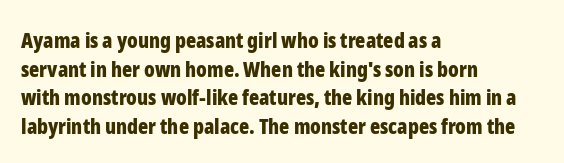
Notice how descenders clear the ascenders below comfortably — that's standard leading. Clear beneath every line of the passage. These lines are set flush left with a ragged right edge. The type sits square on the baseline with zero lean. Each word holds together tightly as a unit, with standard inter-letter gaps.
